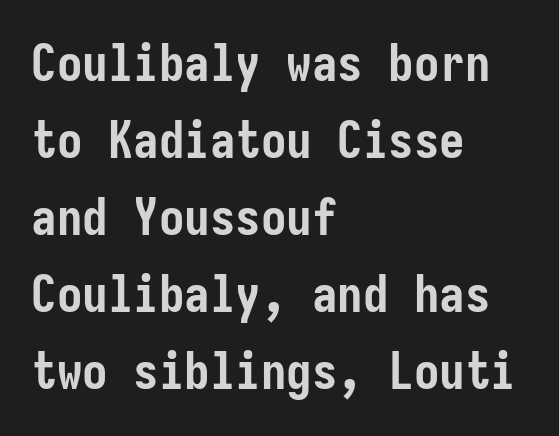
The image shows 51 px semibold, condensed sans-serif type, upright; set left-aligned, normal line spacing (1.51x), normal letter spacing, not underlined; low stroke contrast and a medium x-height.
